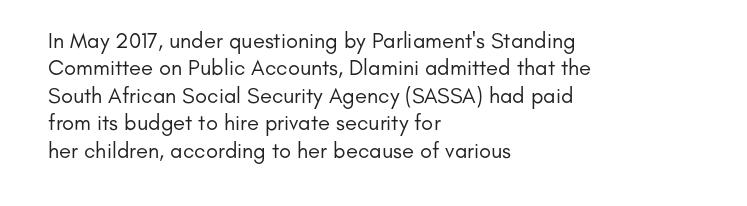
{"italic": "no", "bold": "no", "underline": "no", "align": "left", "line_spacing": "normal", "line_spacing_ratio": 1.25, "letter_spacing": "normal", "letter_spacing_em": 0.0, "glyph_px": 22}
